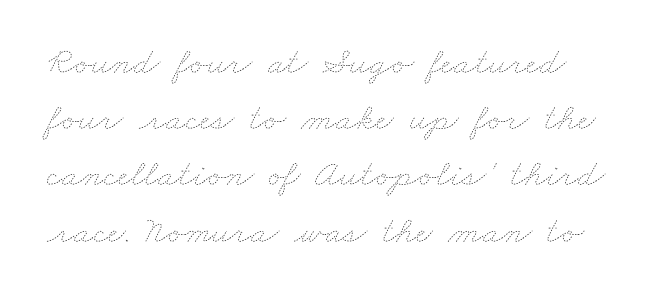
Q: Is the text bold? A: No.
Q: Is the text underlined? A: No.
Q: Is the spacing between letters normal or unusually wide? A: Normal.
Q: Is the spacing between lines tight, normal or loose? A: Normal.
Q: Width (condensed, normal, or wide)? A: Wide.
Q: Stroke contrast? A: Low.
Q: x-height? A: Small.
Q: Monospaced? A: No.
